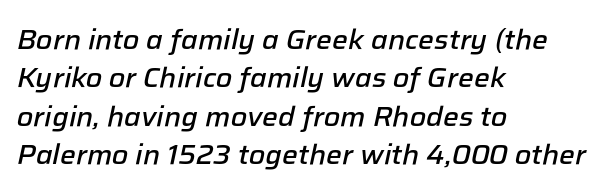
The image shows 28 px semibold type, italic (leaning right); set left-aligned, normal line spacing (1.37x), normal letter spacing, not underlined; low stroke contrast and a medium x-height.
